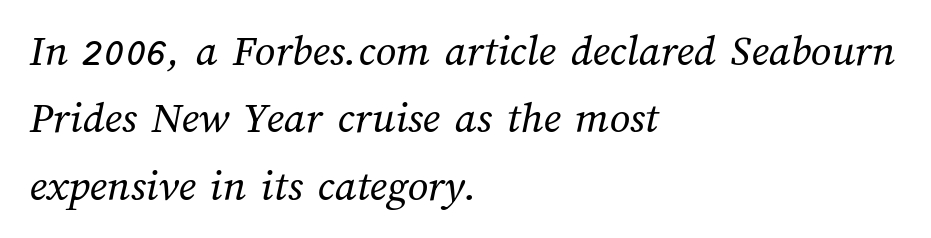
The image shows 45 px regular-weight type; set left-aligned, normal line spacing (1.5x), normal letter spacing, not underlined; medium stroke contrast and a medium x-height.
